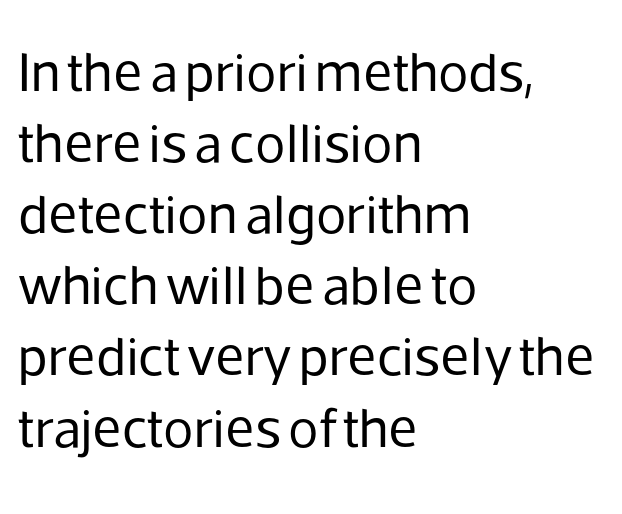
The image shows 56 px regular-weight sans-serif type, upright; set left-aligned, normal line spacing (1.27x), normal letter spacing, not underlined; low stroke contrast and a medium x-height.
